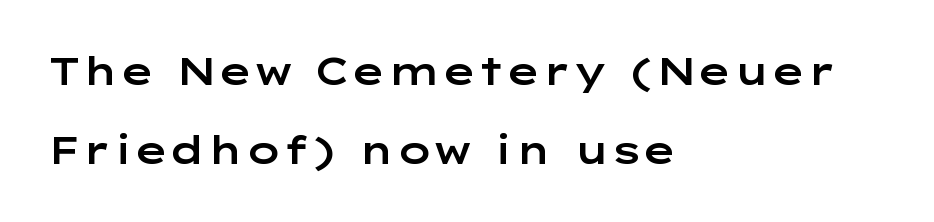
The image shows 38 px wide sans-serif type, upright; set left-aligned, loose line spacing (2.09x), normal letter spacing, not underlined; low stroke contrast and a medium x-height.
